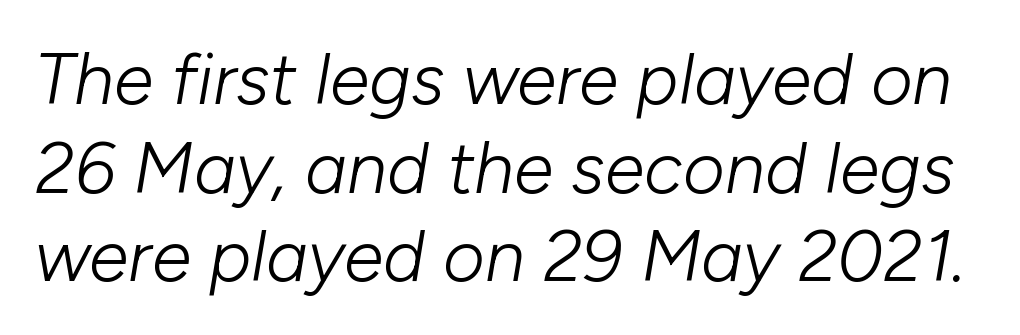
The image shows 72 px light type, italic (leaning right); set line spacing 1.23x, normal letter spacing, not underlined; low stroke contrast and a medium x-height.
